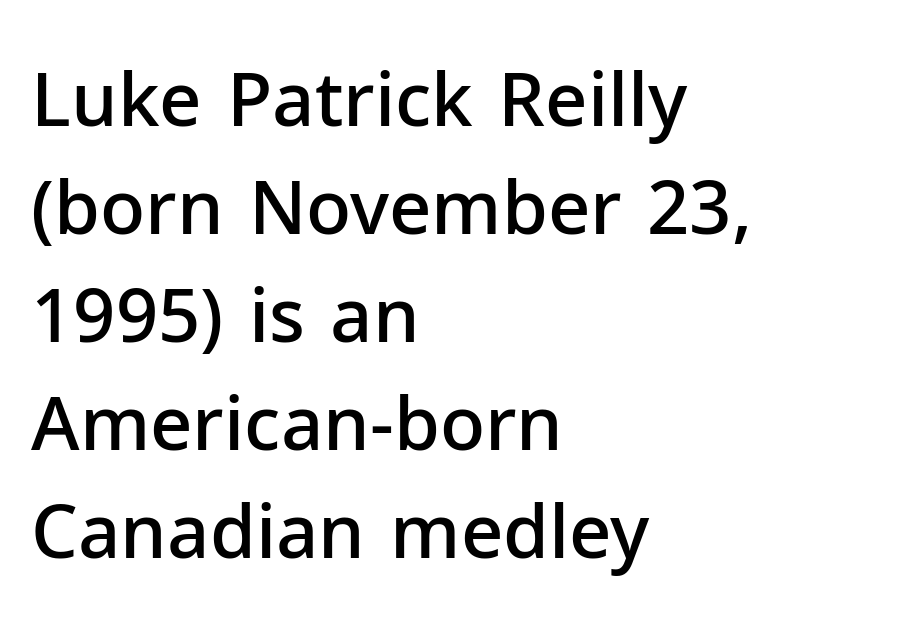
{"serif": "no", "italic": "no", "bold": "semi", "weight": "semibold", "width": "normal", "stroke_contrast": "low", "x_height": "medium", "monospaced": "no", "underline": "no", "align": "left", "line_spacing": "normal", "line_spacing_ratio": 1.46, "letter_spacing": "normal", "letter_spacing_em": 0.0, "glyph_px": 74}
